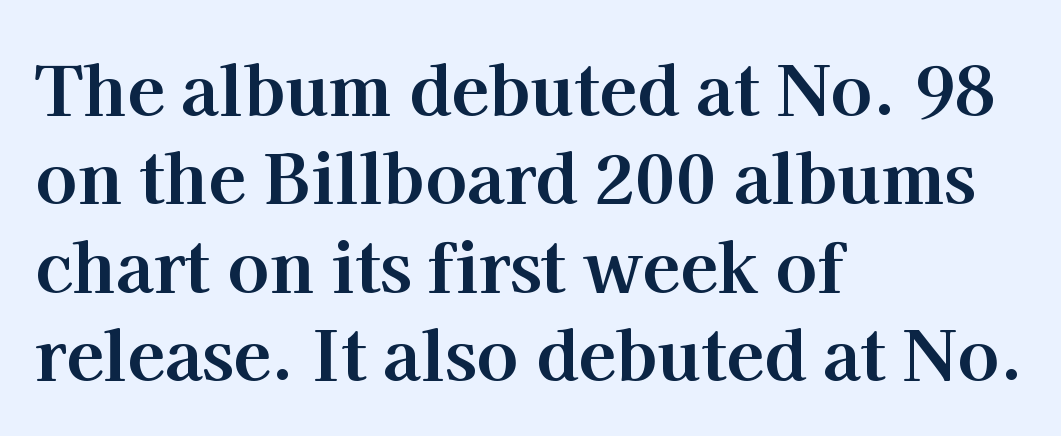
{"serif": "yes", "italic": "no", "bold": "yes", "weight": "bold", "width": "normal", "stroke_contrast": "high", "x_height": "medium", "monospaced": "no", "underline": "no", "align": "left", "line_spacing": "normal", "line_spacing_ratio": 1.28, "letter_spacing": "normal", "letter_spacing_em": 0.0, "glyph_px": 69}
